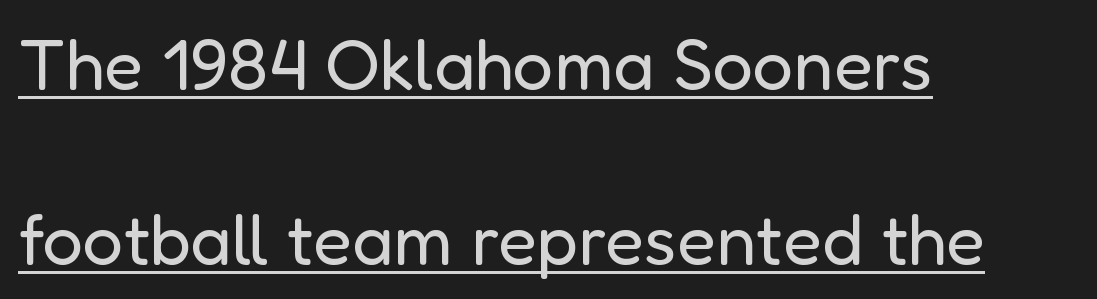
Nothing unusual about the tracking: characters are spaced as the font intends. Here the designer chose a conventional face with non-uniform glyph widths. A typesetter would mark this as roman, not italic. Serif or sans? Sans — the stroke terminals are bare.
